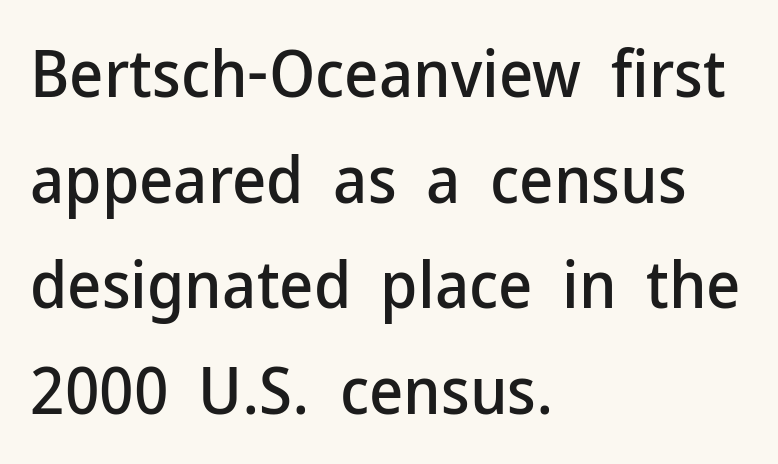
The image shows 66 px sans-serif type, upright; set left-aligned, normal line spacing (1.6x), normal letter spacing, not underlined; low stroke contrast and a medium x-height.
